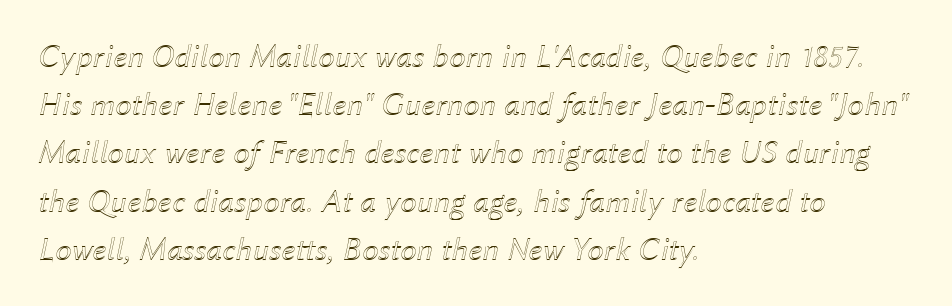
Lines of text with bare space underneath. One-word summary of the alignment: left. The face used here has a pronounced slope to its letters. Here the designer chose a conventional face with non-uniform glyph widths.
